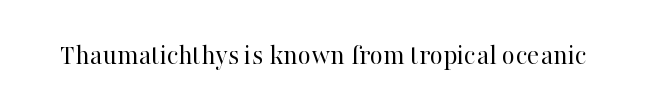
Q: Is the text bold? A: No.
Q: Is the text italic (slanted)? A: No, it is upright.
Q: Is the typeface a serif or a sans-serif typeface? A: Serif.
Q: Is the text underlined? A: No.
Q: Is the spacing between letters normal or unusually wide? A: Normal.
Q: Width (condensed, normal, or wide)? A: Normal.
Q: Stroke contrast? A: High.
Q: x-height? A: Medium.
Q: Monospaced? A: No.
